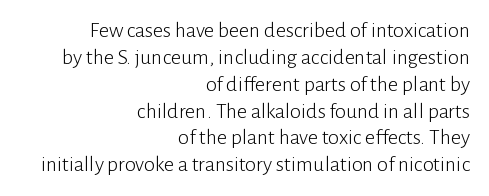
{"italic": "no", "bold": "no", "underline": "no", "align": "right", "line_spacing_ratio": 1.22, "letter_spacing": "normal", "letter_spacing_em": 0.0, "glyph_px": 22}
